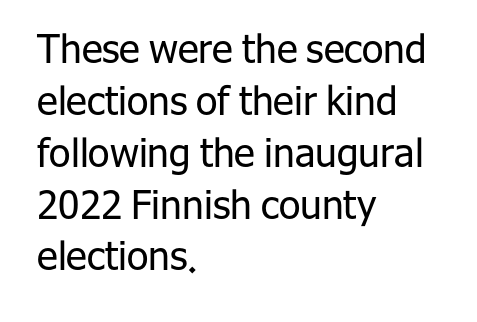
The image shows 39 px regular-weight sans-serif type, upright; set left-aligned, normal line spacing (1.33x), normal letter spacing, not underlined; low stroke contrast and a medium x-height.
